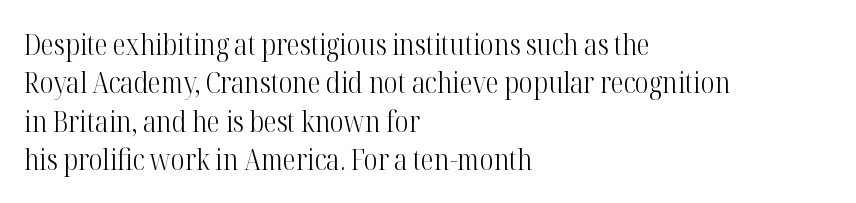
Q: Is the text bold? A: No.
Q: Is the text italic (slanted)? A: No, it is upright.
Q: Is the typeface a serif or a sans-serif typeface? A: Serif.
Q: Is the text underlined? A: No.
Q: How is the paragraph aligned? A: Left-aligned.
Q: Is the spacing between letters normal or unusually wide? A: Normal.
Q: Is the spacing between lines tight, normal or loose? A: Normal.
Q: Width (condensed, normal, or wide)? A: Condensed.
Q: Stroke contrast? A: High.
Q: x-height? A: Medium.
Q: Monospaced? A: No.
